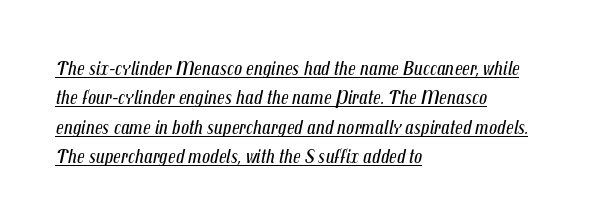
The image shows 20 px text type, italic (leaning right); set left-aligned, normal line spacing (1.47x), normal letter spacing, underlined.
